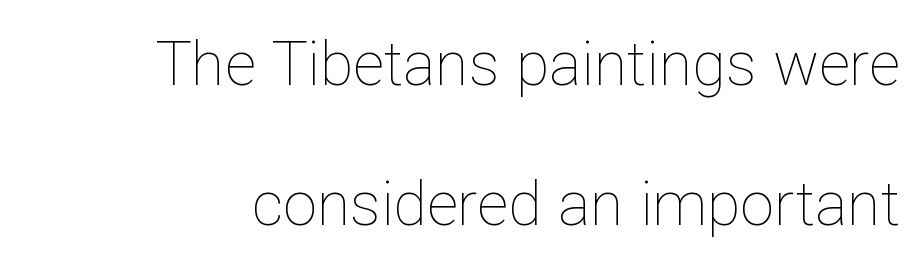
The image shows 61 px thin type, upright; set right-aligned, loose line spacing (2.29x), normal letter spacing, not underlined; low stroke contrast and a medium x-height.
